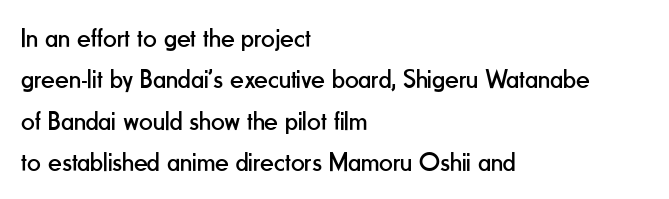
{"italic": "no", "bold": "no", "underline": "no", "align": "left", "line_spacing": "normal", "line_spacing_ratio": 1.53, "letter_spacing": "normal", "letter_spacing_em": 0.0, "glyph_px": 27}
